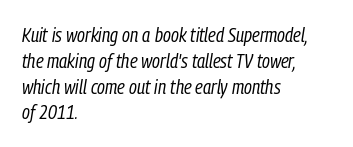
{"italic": "yes", "lean": "right", "slant_degrees": 9, "bold": "no", "underline": "no", "align": "left", "line_spacing": "normal", "line_spacing_ratio": 1.29, "letter_spacing": "normal", "letter_spacing_em": 0.0, "glyph_px": 20}
